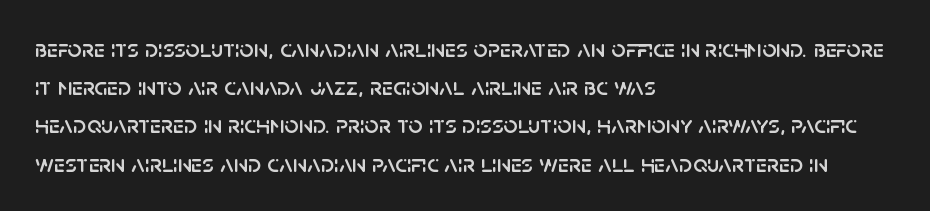
Descenders hang freely into open space. Teacher's note: observe the even left margin — that is flush-left alignment. The vertical gap from one line to the next is medium. If you drew a line through each stem, it would be perfectly vertical. The letters sit at their default tracking, neither squeezed nor spread.
